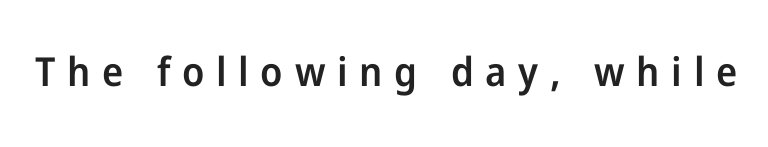
The image shows 40 px semibold sans-serif type, upright; set unusually wide letter spacing (+0.29 em), not underlined; low stroke contrast and a medium x-height.
